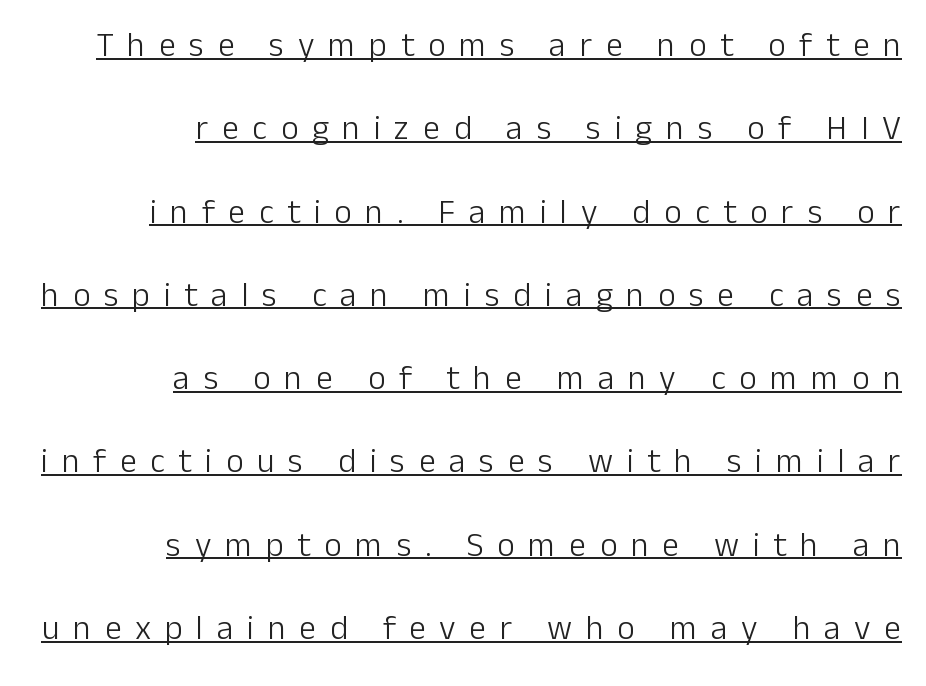
Q: Is the text bold? A: No.
Q: Is the text italic (slanted)? A: No, it is upright.
Q: Is the typeface a serif or a sans-serif typeface? A: Sans-serif.
Q: Is the text underlined? A: Yes.
Q: How is the paragraph aligned? A: Right-aligned.
Q: Is the spacing between letters normal or unusually wide? A: Unusually wide.
Q: Is the spacing between lines tight, normal or loose? A: Loose.
Q: Width (condensed, normal, or wide)? A: Normal.
Q: Stroke contrast? A: Low.
Q: x-height? A: Medium.
Q: Monospaced? A: No.
